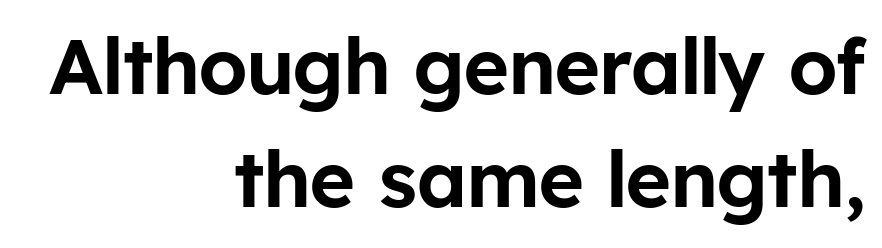
The face used here is proportionally spaced, like ordinary book or web type. Layout note: lines flush right. Serif or sans? Sans — the stroke terminals are bare. Between one letter and the next there's only the usual sliver of space.
